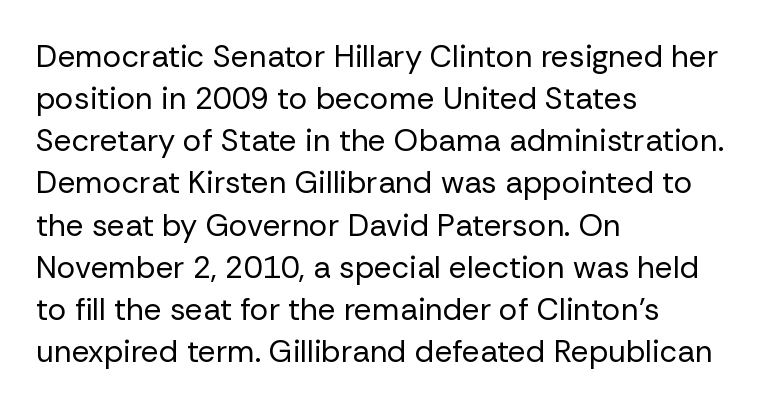
{"serif": "no", "italic": "no", "bold": "no", "weight": "regular", "width": "normal", "stroke_contrast": "low", "x_height": "medium", "monospaced": "no", "underline": "no", "align": "left", "line_spacing": "normal", "line_spacing_ratio": 1.36, "letter_spacing": "normal", "letter_spacing_em": 0.0, "glyph_px": 31}
